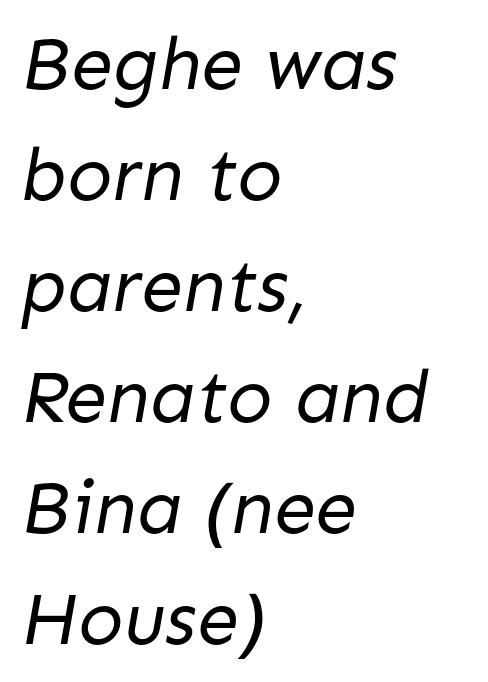
Q: Is the text bold? A: No.
Q: Is the typeface a serif or a sans-serif typeface? A: Sans-serif.
Q: Is the text underlined? A: No.
Q: How is the paragraph aligned? A: Left-aligned.
Q: Is the spacing between letters normal or unusually wide? A: Normal.
Q: Is the spacing between lines tight, normal or loose? A: Normal.
Q: Width (condensed, normal, or wide)? A: Normal.
Q: Stroke contrast? A: Low.
Q: x-height? A: Medium.
Q: Monospaced? A: No.
